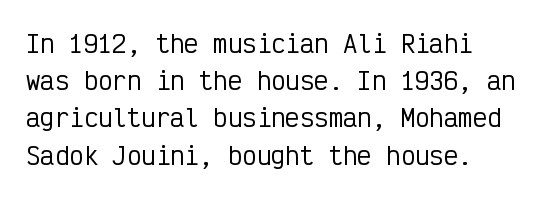
Q: Is the text italic (slanted)? A: No, it is upright.
Q: Is the text underlined? A: No.
Q: Is the spacing between letters normal or unusually wide? A: Normal.
Q: Is the spacing between lines tight, normal or loose? A: Normal.
